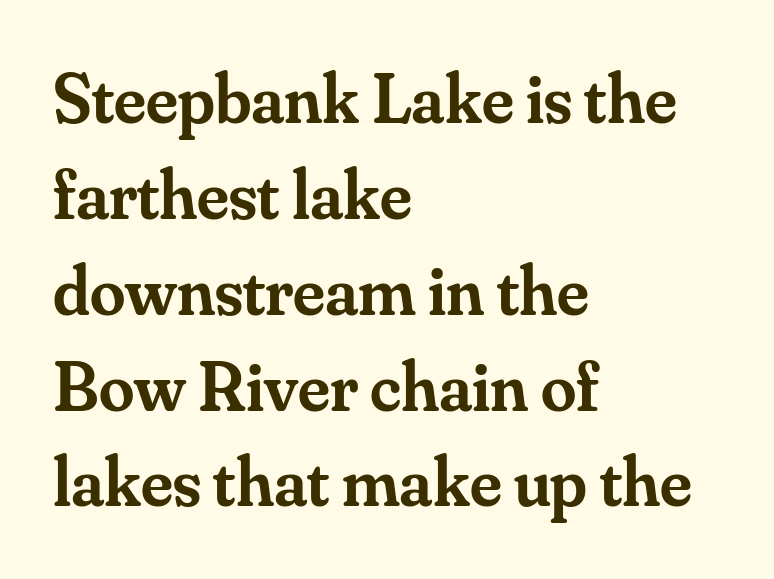
The image shows 71 px semibold serif type, upright; set left-aligned, normal line spacing (1.35x), normal letter spacing, not underlined; medium stroke contrast and a small x-height.
